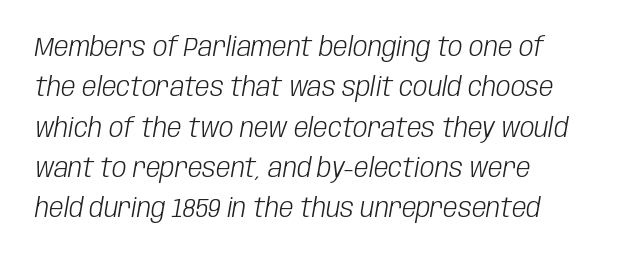
Q: Is the text bold? A: No.
Q: Is the text italic (slanted)? A: Yes, it leans right by about 10 degrees.
Q: Is the text underlined? A: No.
Q: Is the spacing between letters normal or unusually wide? A: Normal.
Q: Is the spacing between lines tight, normal or loose? A: Normal.
